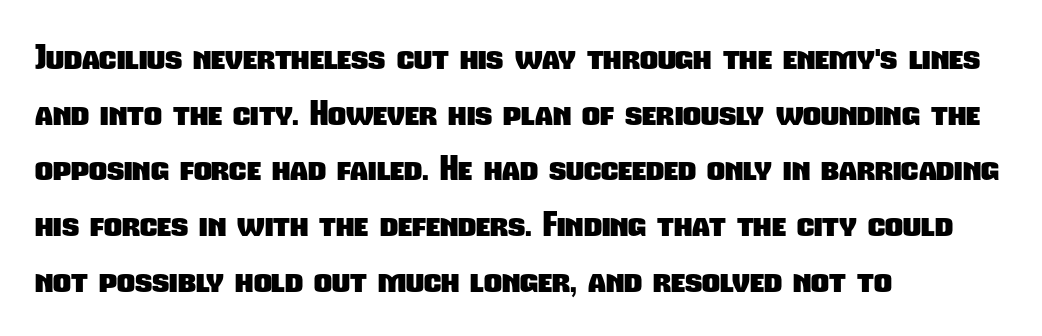
The image shows 35 px heavy, condensed sans-serif type; set left-aligned, normal line spacing (1.59x), normal letter spacing, not underlined; low stroke contrast and a medium x-height.
